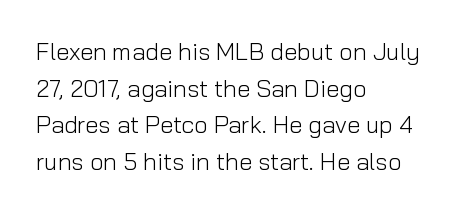
{"italic": "no", "bold": "no", "underline": "no", "align": "left", "line_spacing": "normal", "line_spacing_ratio": 1.53, "letter_spacing": "normal", "letter_spacing_em": 0.0, "glyph_px": 24}
